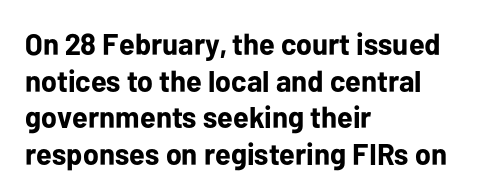
Varying glyph widths throughout — classic text-font behaviour. A classic flush-left, rag-right setting is used for this passage. You could call the tracking neutral — neither tight nor loose. The passage shown is not underscored anywhere.
